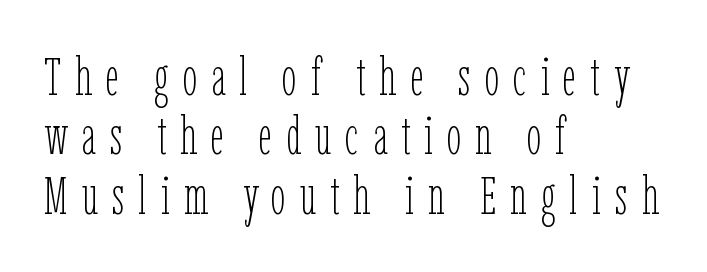
{"italic": "no", "bold": "no", "weight": "thin", "width": "condensed", "stroke_contrast": "low", "x_height": "medium", "monospaced": "no", "underline": "no", "align": "left", "line_spacing": "tight", "line_spacing_ratio": 1.12, "letter_spacing": "wide", "letter_spacing_em": 0.26, "glyph_px": 53}
